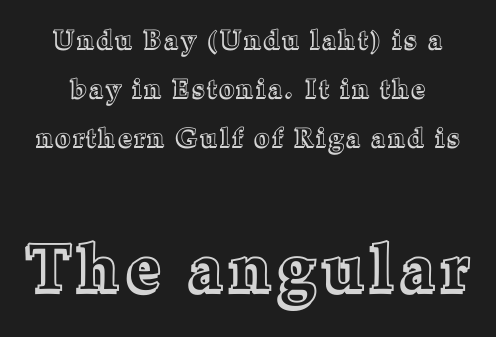
{"italic": "no", "width": "normal", "x_height": "medium", "monospaced": "no", "underline": "no", "align": "center", "line_spacing_ratio": 1.89, "larger_block": "second", "size_ratio": 2.5, "glyph_px": 65}
